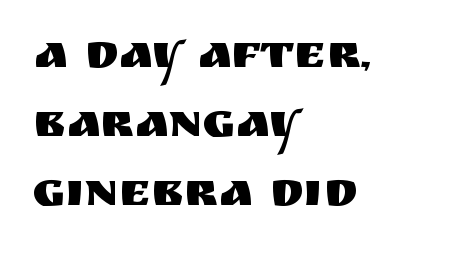
The image shows 48 px sans-serif type, upright; set left-aligned, normal line spacing (1.44x), normal letter spacing, not underlined; medium stroke contrast and a large x-height.
